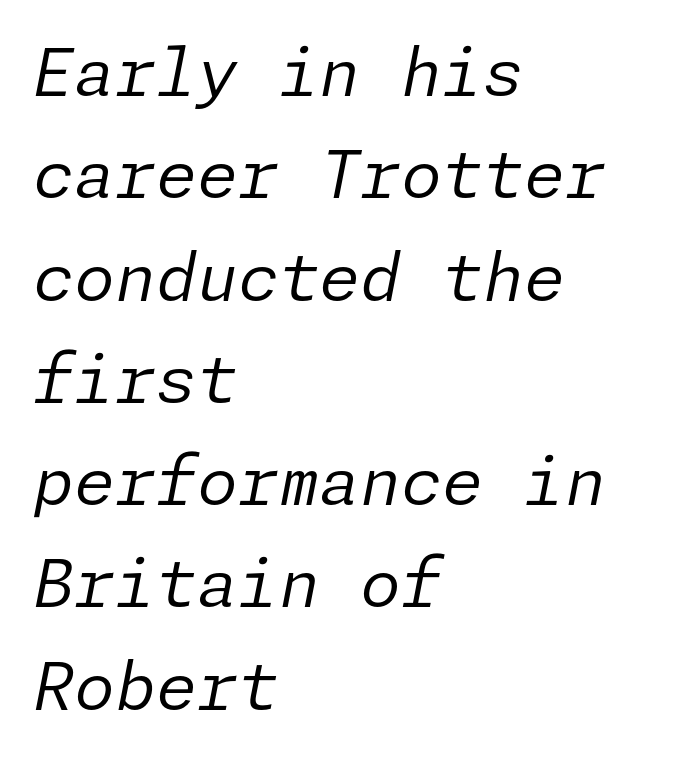
{"italic": "yes", "lean": "right", "slant_degrees": 11, "bold": "no", "weight": "regular", "width": "normal", "stroke_contrast": "low", "x_height": "medium", "underline": "no", "align": "left", "line_spacing": "normal", "line_spacing_ratio": 1.55, "letter_spacing": "normal", "letter_spacing_em": 0.0, "glyph_px": 66}
